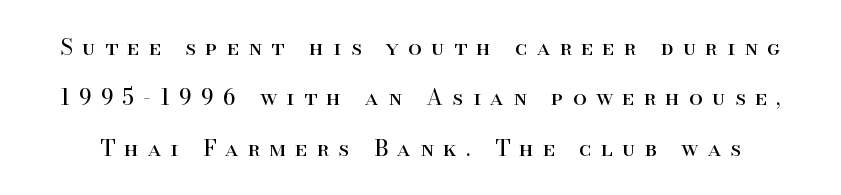
Q: Is the text bold? A: No.
Q: Is the text italic (slanted)? A: No, it is upright.
Q: Is the text underlined? A: No.
Q: Is the spacing between letters normal or unusually wide? A: Unusually wide.
Q: Is the spacing between lines tight, normal or loose? A: Loose.
